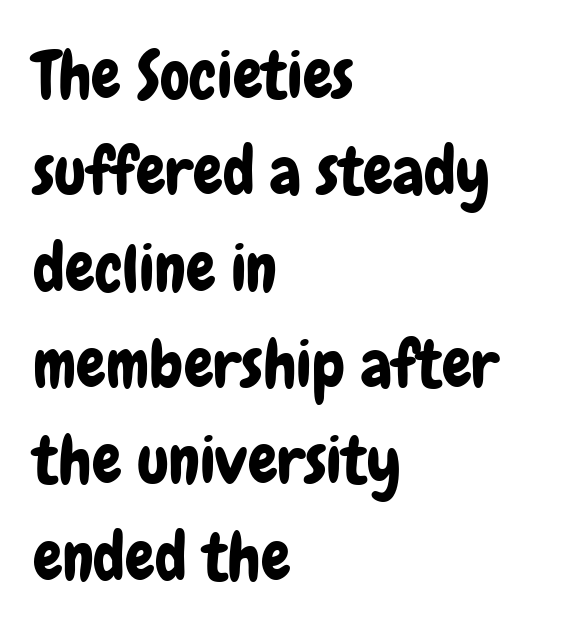
Alignment: flush left. Between one letter and the next there's only the usual sliver of space. A typesetter would call this proportional, since set widths differ per character. To sum up the face: it is a sans, with no serifs.
